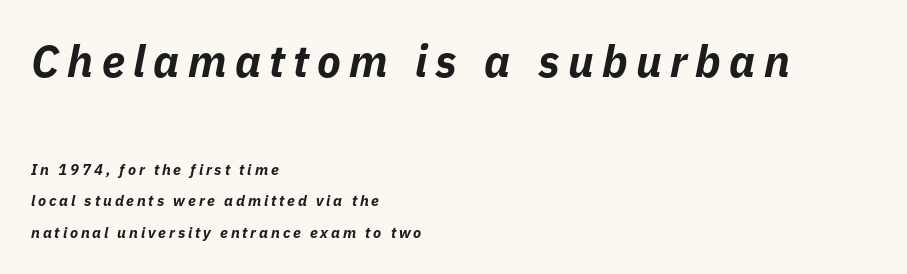
The image shows 44 px bold type, italic (leaning right); set left-aligned, loose line spacing (2.1x), not underlined; the first (top) block is 2.93x larger; low stroke contrast and a medium x-height.
